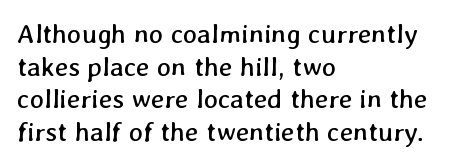
The image shows 27 px text type; set left-aligned, line spacing 1.21x, normal letter spacing, not underlined.
